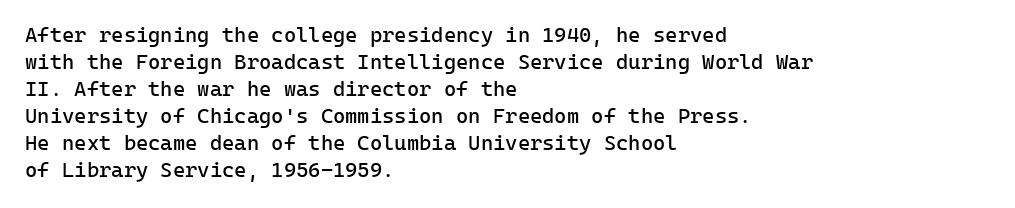
Q: Is the text bold? A: No.
Q: Is the text italic (slanted)? A: No, it is upright.
Q: Is the text underlined? A: No.
Q: How is the paragraph aligned? A: Left-aligned.
Q: Is the spacing between letters normal or unusually wide? A: Normal.
Q: Is the spacing between lines tight, normal or loose? A: Normal.
